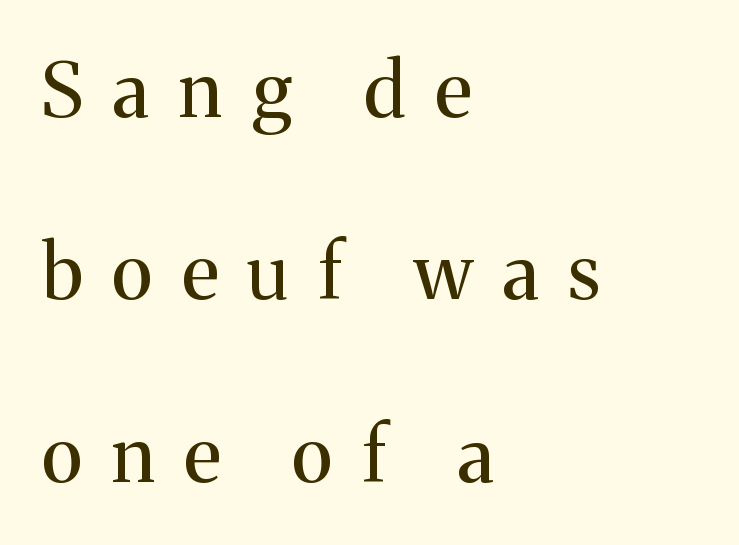
Q: Is the text bold? A: No.
Q: Is the text italic (slanted)? A: No, it is upright.
Q: Is the typeface a serif or a sans-serif typeface? A: Serif.
Q: Is the text underlined? A: No.
Q: How is the paragraph aligned? A: Left-aligned.
Q: Is the spacing between letters normal or unusually wide? A: Unusually wide.
Q: Is the spacing between lines tight, normal or loose? A: Loose.
Q: Width (condensed, normal, or wide)? A: Normal.
Q: Stroke contrast? A: Medium.
Q: x-height? A: Medium.
Q: Monospaced? A: No.
